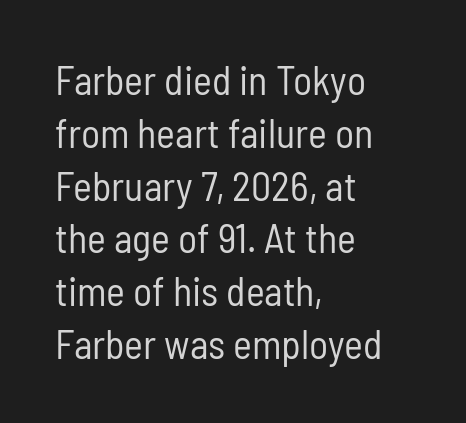
{"serif": "no", "italic": "no", "bold": "no", "weight": "regular", "width": "condensed", "stroke_contrast": "low", "x_height": "medium", "monospaced": "no", "underline": "no", "align": "left", "line_spacing": "normal", "line_spacing_ratio": 1.32, "letter_spacing": "normal", "letter_spacing_em": 0.0, "glyph_px": 40}
